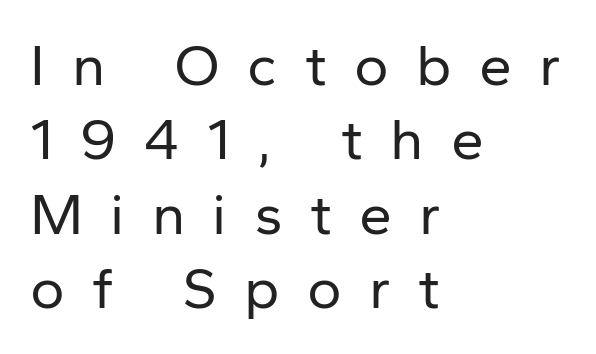
Ordinary non-slanted type is in use. The text block is weighted toward the left margin, trailing off unevenly rightward. Classification — sans serif. The strokes are not fattened; the text isn't bold. Spacing between characters has been opened up far beyond the box default.
